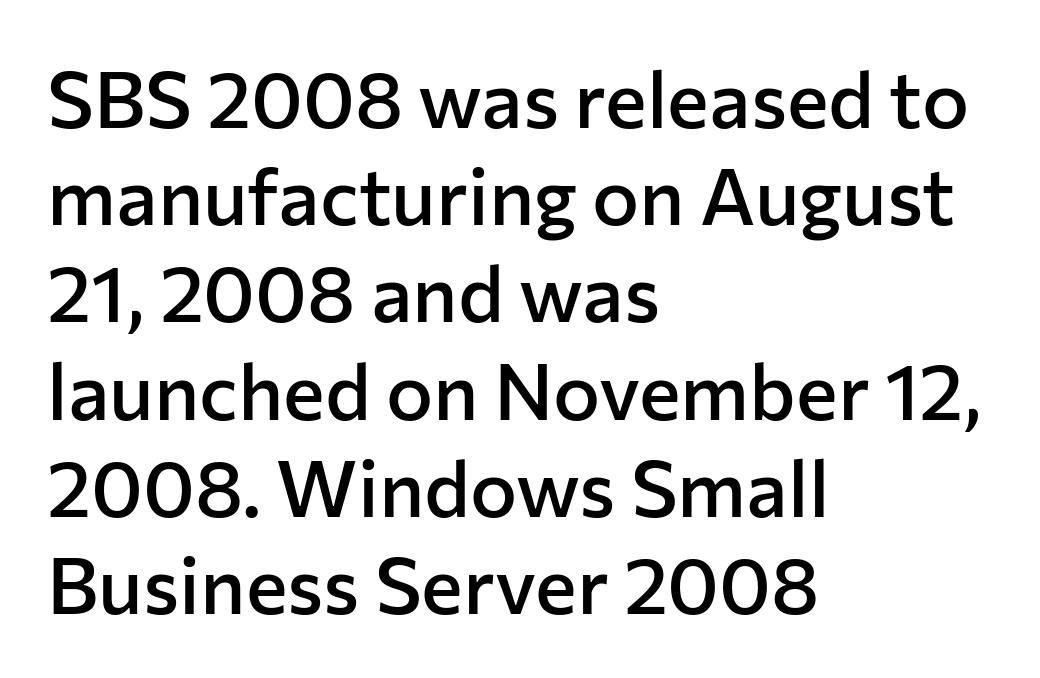
The image shows 79 px semibold sans-serif type, upright; set left-aligned, line spacing 1.23x, normal letter spacing, not underlined; low stroke contrast and a medium x-height.
